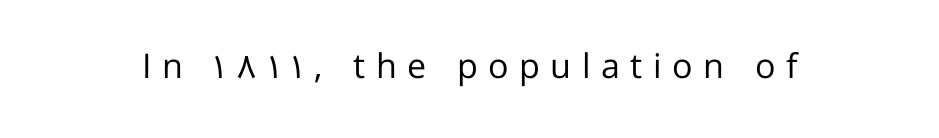
The space directly below the letters is spotless. Here the designer chose a conventional face with non-uniform glyph widths. Unlike italic type, these characters show no tilt at all. Display-style spreading of the glyphs; the letterfit is very open.
